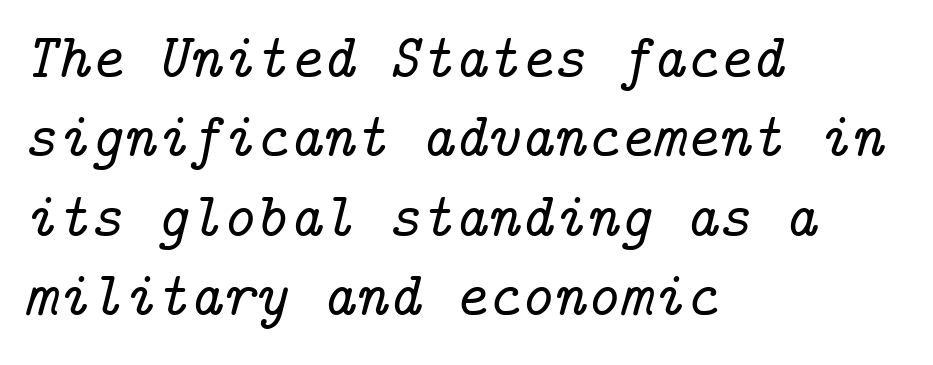
Compared with ordinary roman type, these characters are visibly tilted. Plain, unruled lines of type. Words appear dense and cohesive because spacing is normal. In CSS terms this would be text-align: left.
